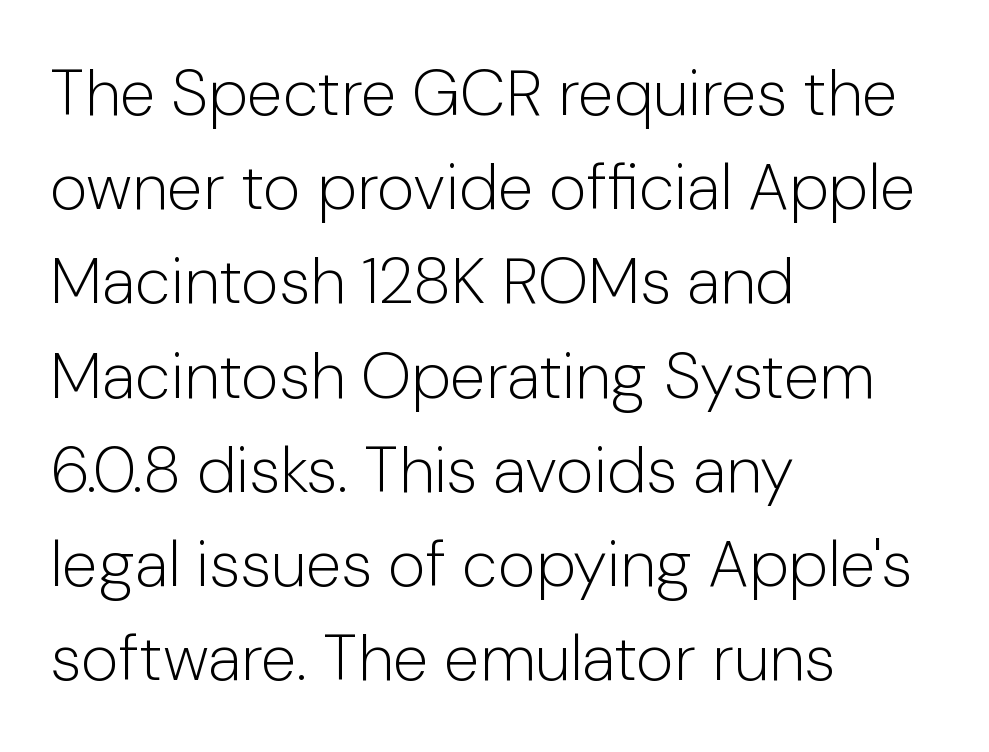
{"serif": "no", "italic": "no", "bold": "no", "weight": "light", "width": "normal", "stroke_contrast": "low", "x_height": "medium", "monospaced": "no", "underline": "no", "align": "left", "line_spacing": "normal", "line_spacing_ratio": 1.45, "letter_spacing": "normal", "letter_spacing_em": 0.0, "glyph_px": 65}
